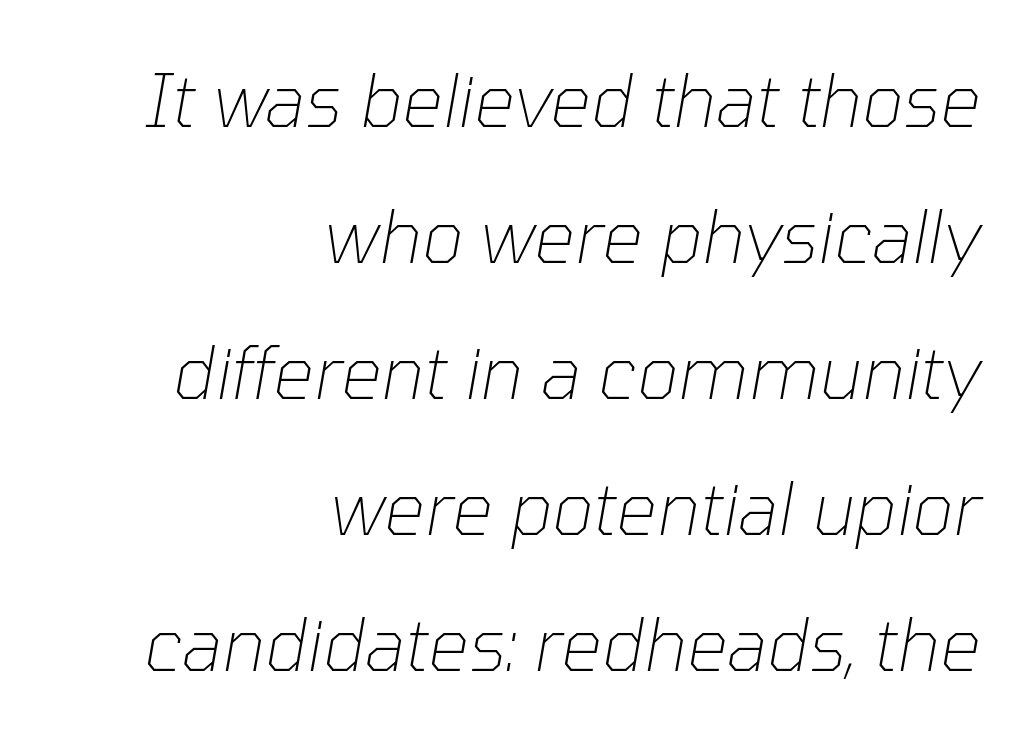
{"italic": "yes", "lean": "right", "slant_degrees": 10, "bold": "no", "weight": "thin", "width": "normal", "stroke_contrast": "low", "x_height": "medium", "monospaced": "no", "underline": "no", "align": "right", "line_spacing_ratio": 1.89, "letter_spacing": "normal", "letter_spacing_em": 0.0, "glyph_px": 72}
